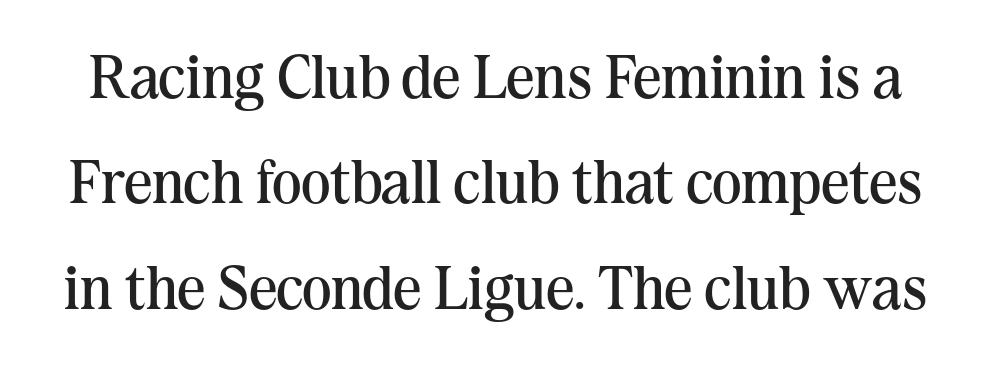
Q: Is the text bold? A: No.
Q: Is the text italic (slanted)? A: No, it is upright.
Q: Is the typeface a serif or a sans-serif typeface? A: Serif.
Q: Is the text underlined? A: No.
Q: Is the spacing between letters normal or unusually wide? A: Normal.
Q: Is the spacing between lines tight, normal or loose? A: Normal.
Q: Width (condensed, normal, or wide)? A: Normal.
Q: Stroke contrast? A: Medium.
Q: x-height? A: Medium.
Q: Monospaced? A: No.
